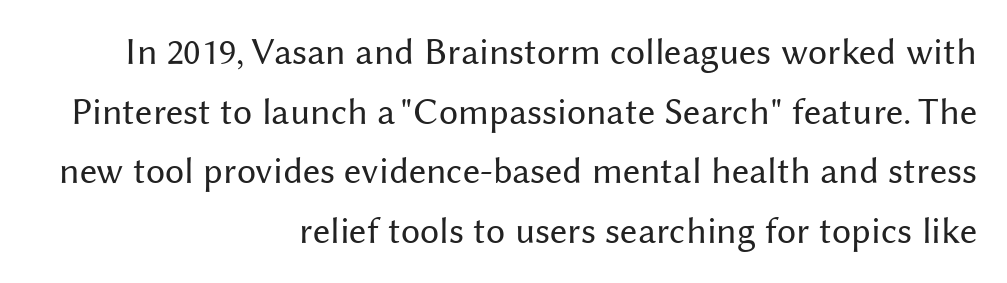
{"serif": "no", "italic": "no", "bold": "no", "weight": "regular", "width": "normal", "stroke_contrast": "medium", "x_height": "medium", "monospaced": "no", "underline": "no", "align": "right", "line_spacing": "normal", "line_spacing_ratio": 1.57, "letter_spacing": "normal", "letter_spacing_em": 0.0, "glyph_px": 38}
